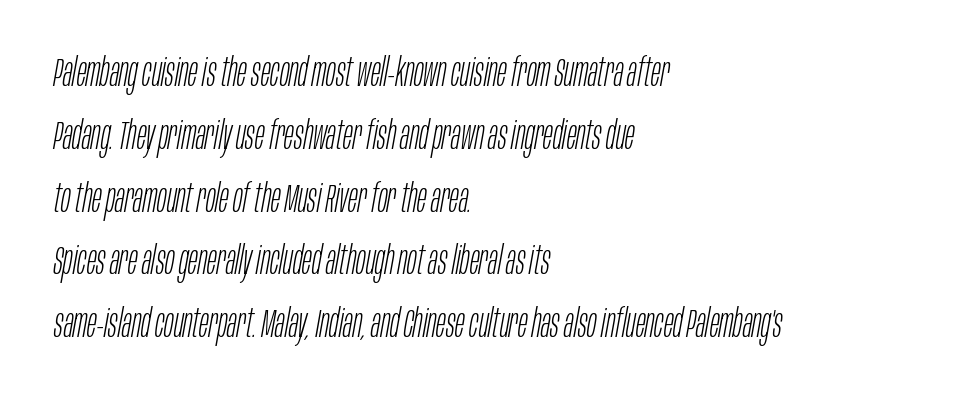
{"italic": "yes", "lean": "right", "slant_degrees": 10, "bold": "no", "weight": "light", "width": "condensed", "stroke_contrast": "low", "x_height": "large", "monospaced": "no", "underline": "no", "align": "left", "line_spacing": "normal", "line_spacing_ratio": 1.57, "letter_spacing": "normal", "letter_spacing_em": 0.0, "glyph_px": 40}
